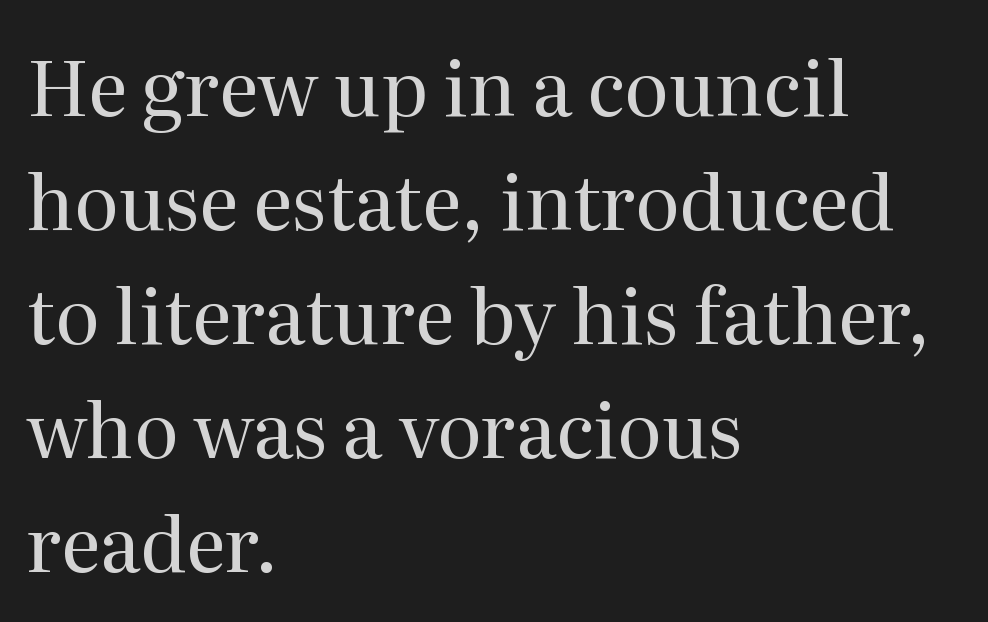
The glyphs in this specimen are seriffed. How would I describe the line gaps? Plain and ordinary. Descenders are the only things crossing below the line. A classic flush-left, rag-right setting is used for this passage. The passage shown is typed in a proportional face where columns would drift. Upright lettering throughout.
